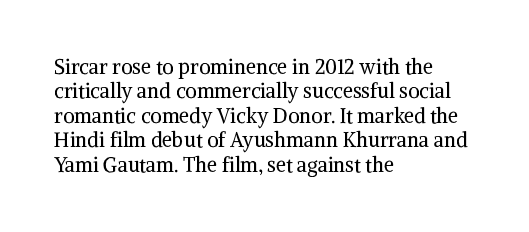
Q: Is the text bold? A: No.
Q: Is the text italic (slanted)? A: No, it is upright.
Q: Is the text underlined? A: No.
Q: How is the paragraph aligned? A: Left-aligned.
Q: Is the spacing between letters normal or unusually wide? A: Normal.
